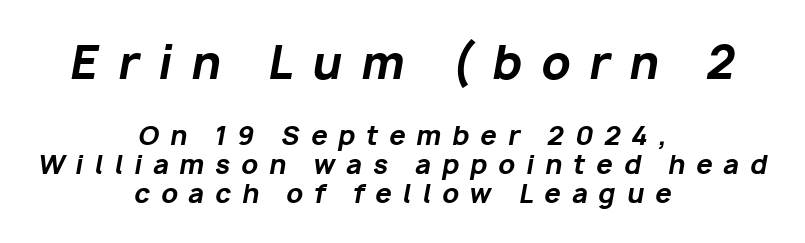
Q: Is the text bold? A: Yes.
Q: Is the text italic (slanted)? A: Yes, it leans right by about 10 degrees.
Q: Is the text underlined? A: No.
Q: How is the paragraph aligned? A: Centered.
Q: Is the spacing between letters normal or unusually wide? A: Unusually wide.
Q: Is the spacing between lines tight, normal or loose? A: Tight.
Q: Which block of text is set in a larger size, the first (top) or the second (bottom)? A: The first (top) one.
Q: Width (condensed, normal, or wide)? A: Normal.
Q: Stroke contrast? A: Low.
Q: x-height? A: Medium.
Q: Monospaced? A: No.
